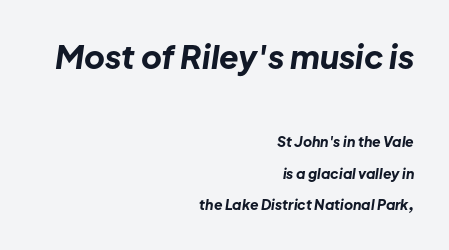
The image shows 32 px bold type, italic (leaning right); set right-aligned, loose line spacing (2.24x), normal letter spacing, not underlined; the first (top) block is 2.29x larger; low stroke contrast and a medium x-height.
